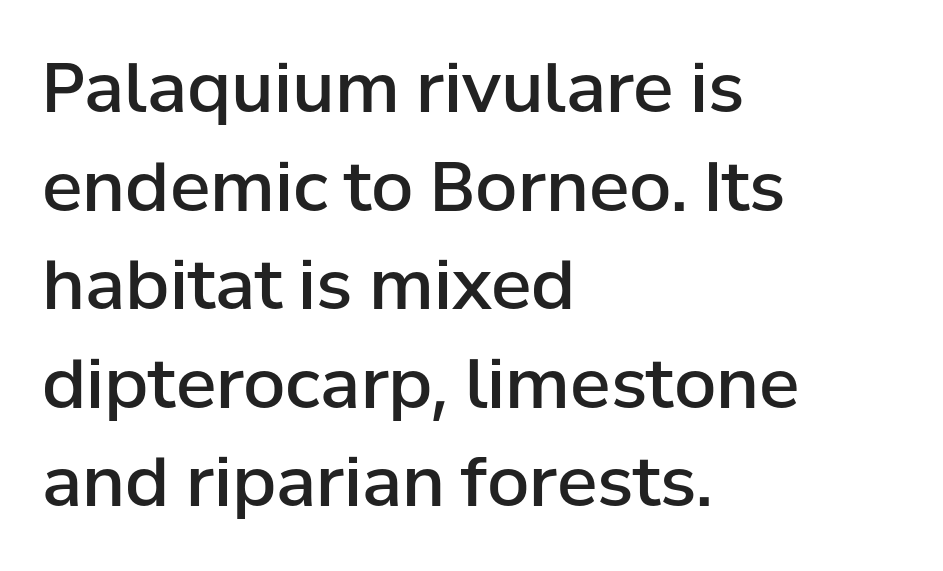
Glyph-to-glyph distance matches everyday printed text. Italic: no, the glyphs are upright roman. Line beginnings align vertically; line endings do not. Caption: semibold face, moderately heavy strokes.
